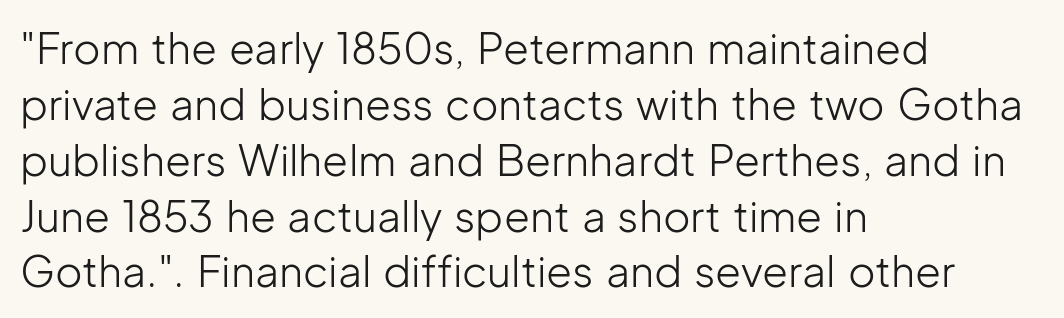
Q: Is the text bold? A: No.
Q: Is the text italic (slanted)? A: No, it is upright.
Q: Is the typeface a serif or a sans-serif typeface? A: Sans-serif.
Q: Is the text underlined? A: No.
Q: How is the paragraph aligned? A: Left-aligned.
Q: Is the spacing between letters normal or unusually wide? A: Normal.
Q: Is the spacing between lines tight, normal or loose? A: Normal.
Q: Width (condensed, normal, or wide)? A: Normal.
Q: Stroke contrast? A: Low.
Q: x-height? A: Medium.
Q: Monospaced? A: No.
